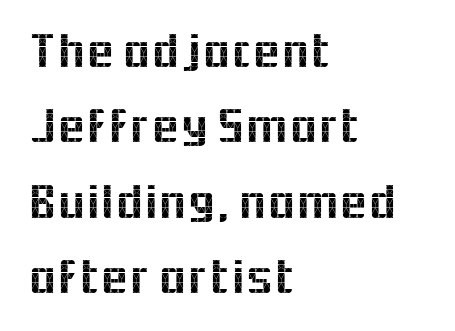
{"serif": "no", "italic": "no", "width": "normal", "x_height": "medium", "monospaced": "no", "underline": "no", "align": "left", "line_spacing": "normal", "line_spacing_ratio": 1.48, "letter_spacing": "normal", "letter_spacing_em": 0.0, "glyph_px": 51}
